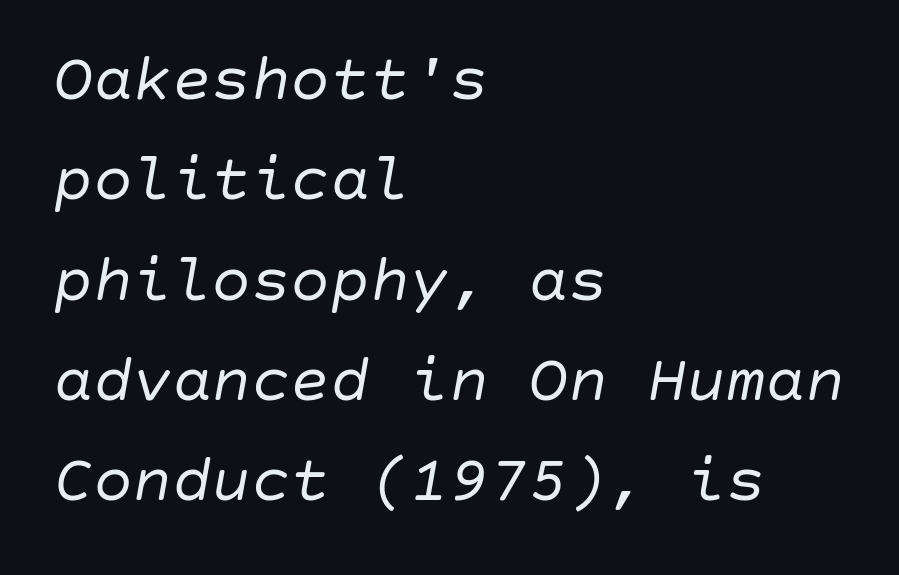
The image shows 66 px regular-weight type, italic (leaning right); set left-aligned, normal line spacing (1.52x), normal letter spacing, not underlined; low stroke contrast and a large x-height.
